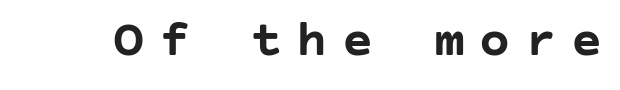
Just letters on the line, the space beneath them empty. Pretty heavy lettering here — definitely bold. Type style note: lacks serifs. Display-style spreading of the glyphs; the letterfit is very open. Vertical strokes here are truly vertical.
